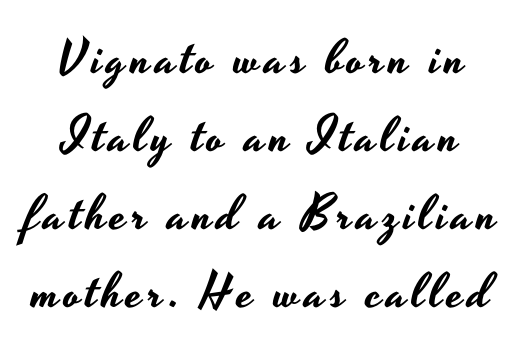
The type family on display is of the sans-serif kind. Summary of vertical rhythm: regular, with standard interline spacing. Each letter keeps its own natural width here, so spacing adapts to shape.
